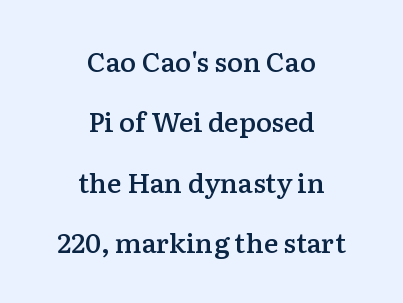
{"italic": "no", "bold": "semi", "underline": "no", "align": "center", "line_spacing": "loose", "line_spacing_ratio": 2.24, "letter_spacing": "normal", "letter_spacing_em": 0.0, "glyph_px": 27}
